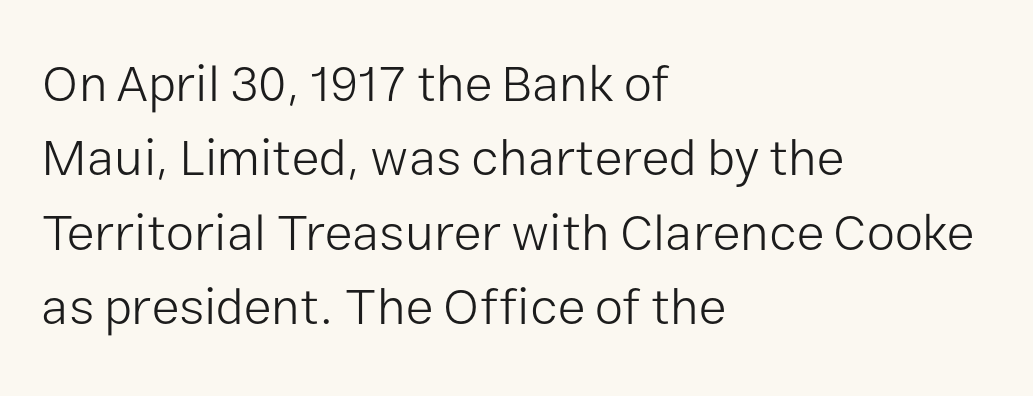
The rendering keeps characters at their native spacing. Vertically, the passage feels balanced, rows spaced as you'd expect. Observe the absence of serifs on each vertical stroke in this sample. Honestly, there is no underline to notice here at all. The setting favours the left margin, as ordinary paragraphs usually do. This is not heavy type; no bold has been used.
